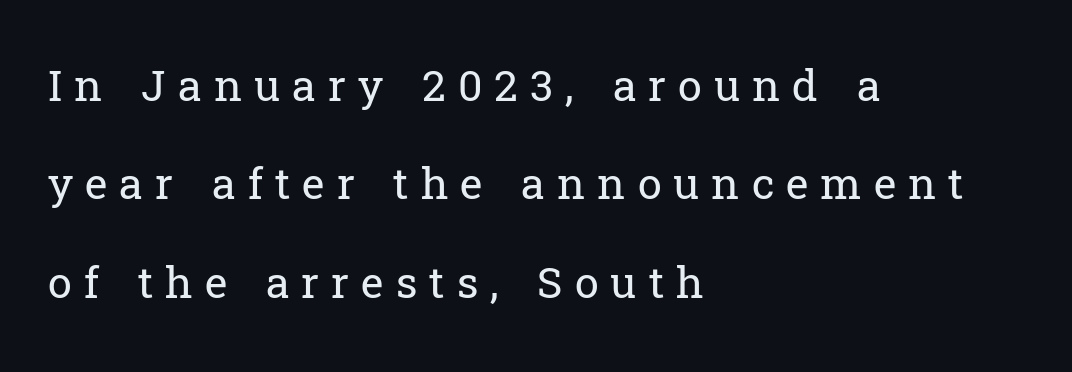
{"serif": "yes", "italic": "no", "bold": "no", "weight": "regular", "width": "normal", "stroke_contrast": "low", "x_height": "medium", "monospaced": "no", "underline": "no", "align": "left", "line_spacing": "loose", "line_spacing_ratio": 2.29, "letter_spacing": "wide", "letter_spacing_em": 0.28, "glyph_px": 43}
